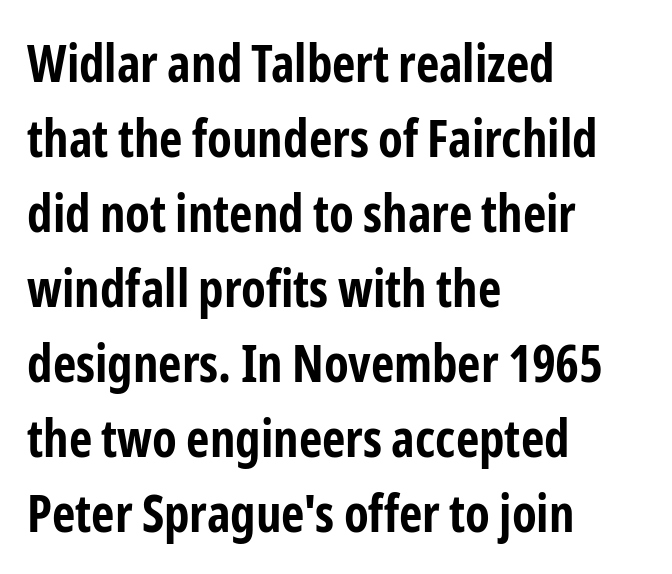
{"serif": "no", "italic": "no", "bold": "yes", "weight": "bold", "width": "condensed", "stroke_contrast": "low", "x_height": "medium", "monospaced": "no", "underline": "no", "align": "left", "line_spacing": "normal", "line_spacing_ratio": 1.47, "letter_spacing": "normal", "letter_spacing_em": 0.0, "glyph_px": 51}
